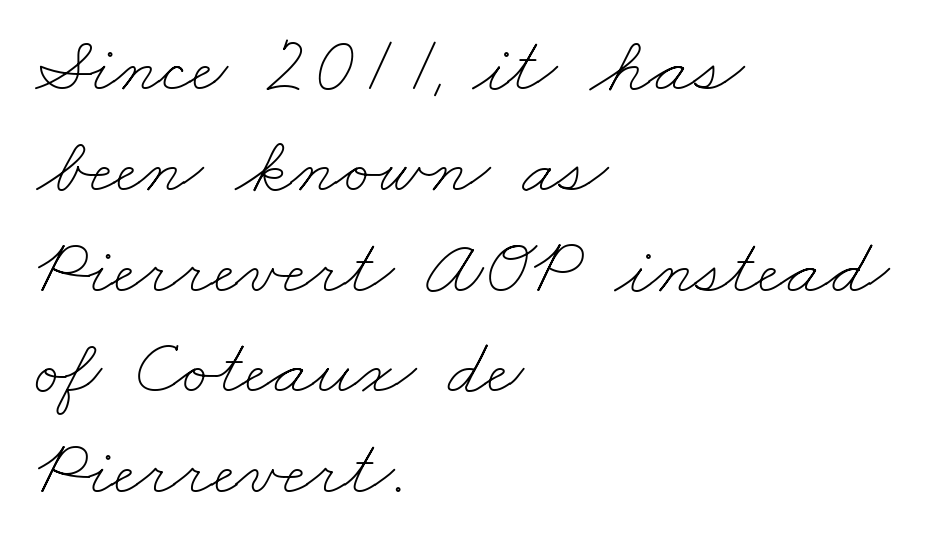
Q: Is the text bold? A: No.
Q: Is the text underlined? A: No.
Q: How is the paragraph aligned? A: Left-aligned.
Q: Is the spacing between letters normal or unusually wide? A: Normal.
Q: Is the spacing between lines tight, normal or loose? A: Normal.
Q: Width (condensed, normal, or wide)? A: Wide.
Q: Stroke contrast? A: Low.
Q: x-height? A: Small.
Q: Monospaced? A: No.
